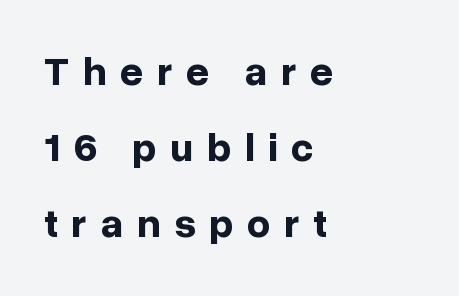
This sample uses an upright cut, with every glyph sitting square on the baseline. Bare-footed words on every line. The line texture is sparse and dotted thanks to wide tracking. This rendering uses left alignment, leaving the right contour irregular.
